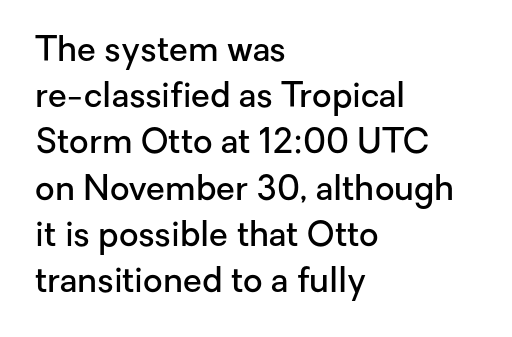
{"serif": "no", "italic": "no", "bold": "semi", "weight": "semibold", "width": "normal", "stroke_contrast": "low", "x_height": "medium", "monospaced": "no", "underline": "no", "align": "left", "line_spacing": "normal", "line_spacing_ratio": 1.36, "letter_spacing": "normal", "letter_spacing_em": 0.0, "glyph_px": 34}
